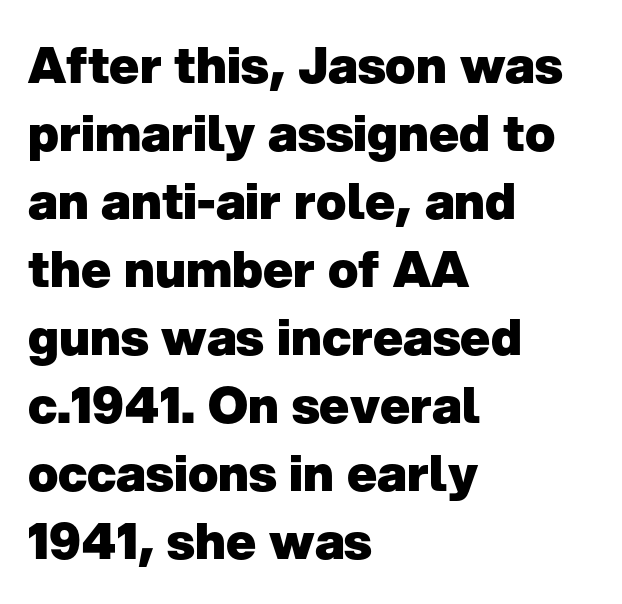
The image shows 50 px heavy sans-serif type, upright; set left-aligned, normal line spacing (1.36x), normal letter spacing, not underlined; low stroke contrast and a medium x-height.
